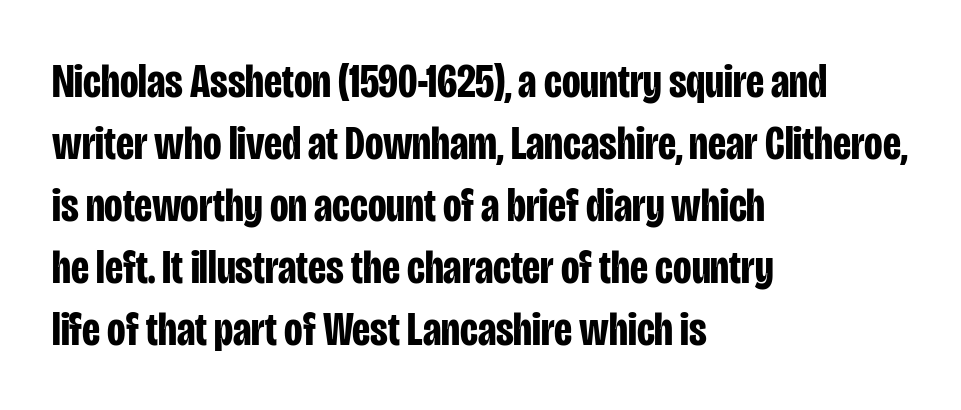
The image shows 48 px bold, condensed sans-serif type, upright; set left-aligned, normal line spacing (1.29x), normal letter spacing, not underlined; low stroke contrast and a large x-height.
